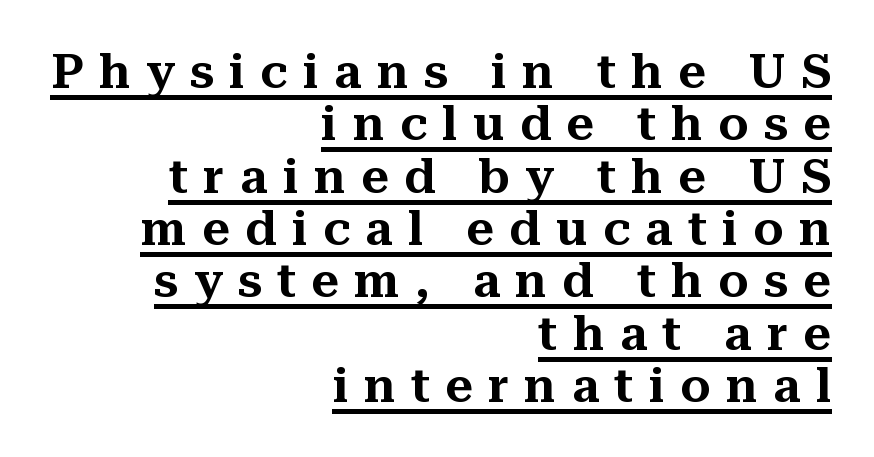
The image shows 48 px serif type, upright; set right-aligned, tight line spacing (1.09x), unusually wide letter spacing (+0.32 em), underlined; medium stroke contrast and a medium x-height.
